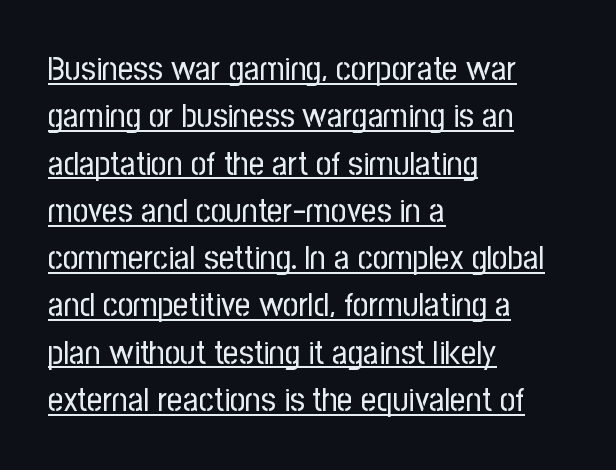
You can tell it's not italic because the verticals are truly vertical. Layout note: lines flush left. Honestly, the underline is the first thing you notice here. Vertical spacing — default. Note the varied advance widths — an 'i' is clearly narrower than an 'm'. Unbolded letterforms with no extra heft.
